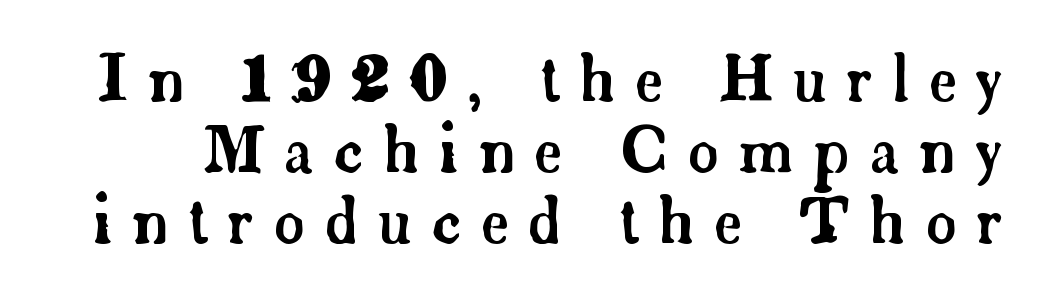
The image shows 61 px serif type, upright; set line spacing 1.16x, unusually wide letter spacing (+0.32 em), not underlined; low stroke contrast and a small x-height.
